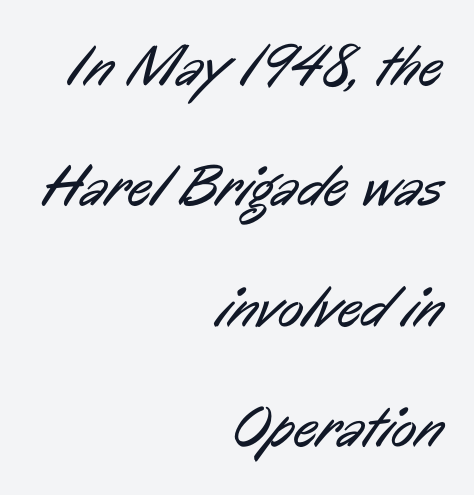
Descenders are the only things crossing below the line. Caption: multi-line text, flush right, ragged left. Does the type have serifs? No, each stem ends abruptly. The line-height multiplier appears high, well above default. Summary of weight: not heavy and not bold.
